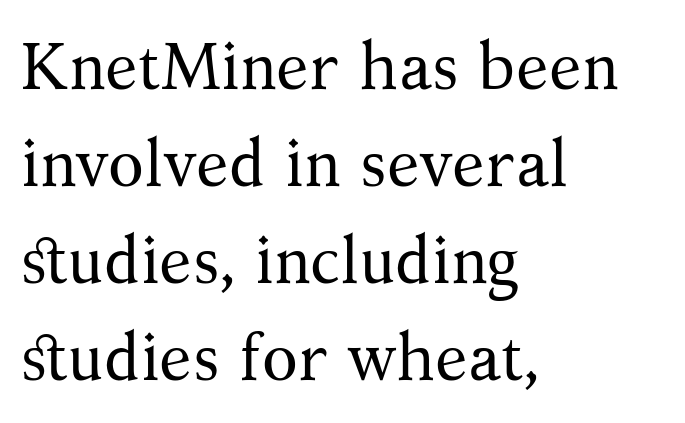
Q: Is the text bold? A: No.
Q: Is the text italic (slanted)? A: No, it is upright.
Q: Is the typeface a serif or a sans-serif typeface? A: Serif.
Q: Is the text underlined? A: No.
Q: How is the paragraph aligned? A: Left-aligned.
Q: Is the spacing between letters normal or unusually wide? A: Normal.
Q: Is the spacing between lines tight, normal or loose? A: Normal.
Q: Width (condensed, normal, or wide)? A: Normal.
Q: Stroke contrast? A: Medium.
Q: x-height? A: Medium.
Q: Monospaced? A: No.
